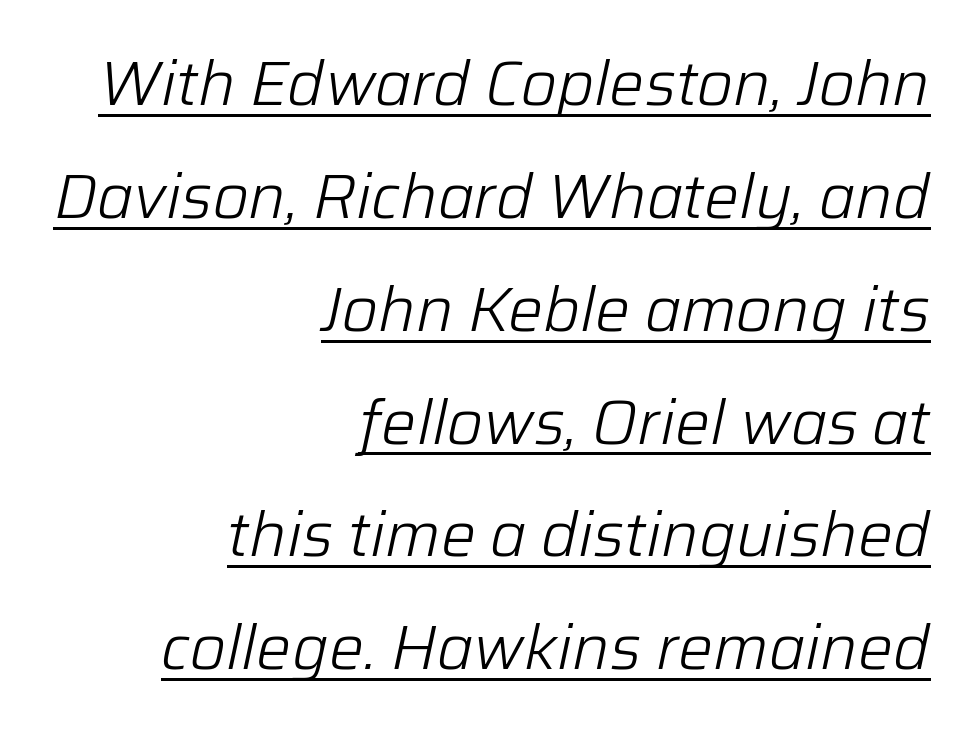
Q: Is the text bold? A: No.
Q: Is the text italic (slanted)? A: Yes, it leans right by about 12 degrees.
Q: Is the text underlined? A: Yes.
Q: How is the paragraph aligned? A: Right-aligned.
Q: Is the spacing between letters normal or unusually wide? A: Normal.
Q: Width (condensed, normal, or wide)? A: Normal.
Q: Stroke contrast? A: Low.
Q: x-height? A: Medium.
Q: Monospaced? A: No.
